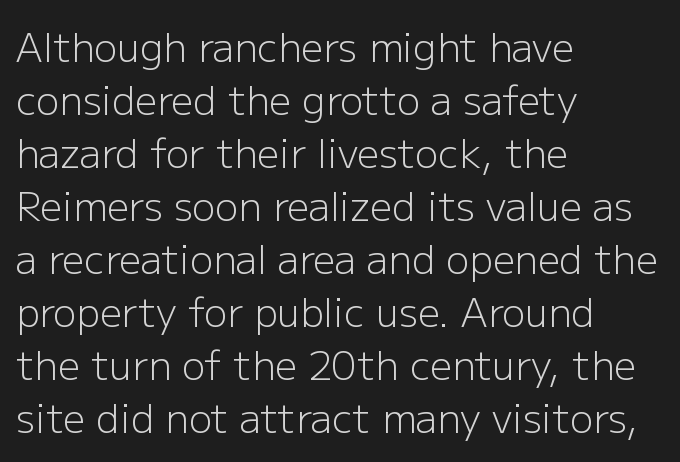
Q: Is the text bold? A: No.
Q: Is the text italic (slanted)? A: No, it is upright.
Q: Is the typeface a serif or a sans-serif typeface? A: Sans-serif.
Q: Is the text underlined? A: No.
Q: How is the paragraph aligned? A: Left-aligned.
Q: Is the spacing between letters normal or unusually wide? A: Normal.
Q: Is the spacing between lines tight, normal or loose? A: Normal.
Q: Width (condensed, normal, or wide)? A: Normal.
Q: Stroke contrast? A: Low.
Q: x-height? A: Medium.
Q: Monospaced? A: No.
